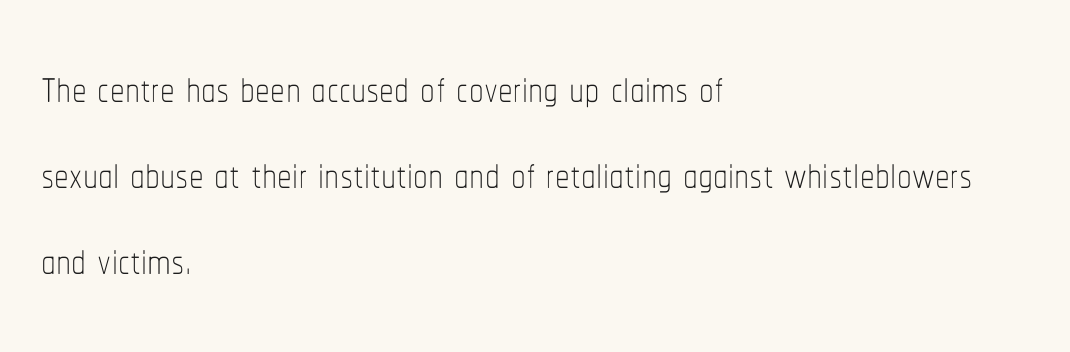
{"italic": "no", "bold": "no", "weight": "thin", "width": "condensed", "stroke_contrast": "low", "x_height": "medium", "monospaced": "no", "underline": "no", "align": "left", "line_spacing": "normal", "line_spacing_ratio": 1.46, "letter_spacing": "normal", "letter_spacing_em": 0.0, "glyph_px": 59}
